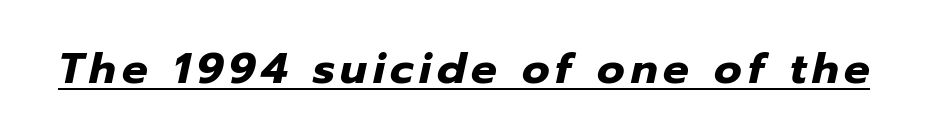
{"italic": "yes", "lean": "right", "slant_degrees": 12, "bold": "yes", "weight": "heavy", "width": "normal", "stroke_contrast": "low", "x_height": "medium", "monospaced": "no", "underline": "yes", "glyph_px": 43}
